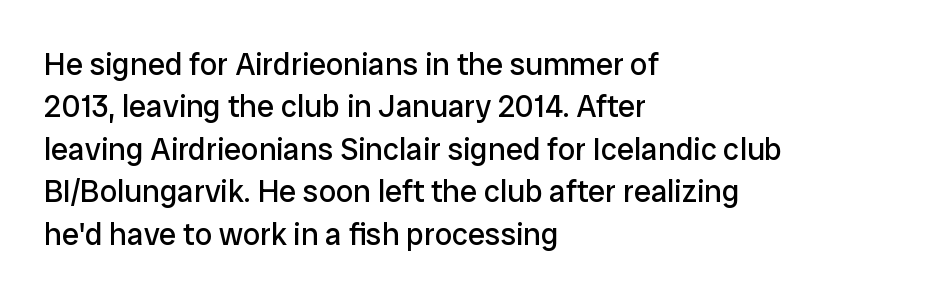
The image shows 31 px regular-weight sans-serif type, upright; set left-aligned, normal line spacing (1.37x), normal letter spacing, not underlined; low stroke contrast and a medium x-height.
